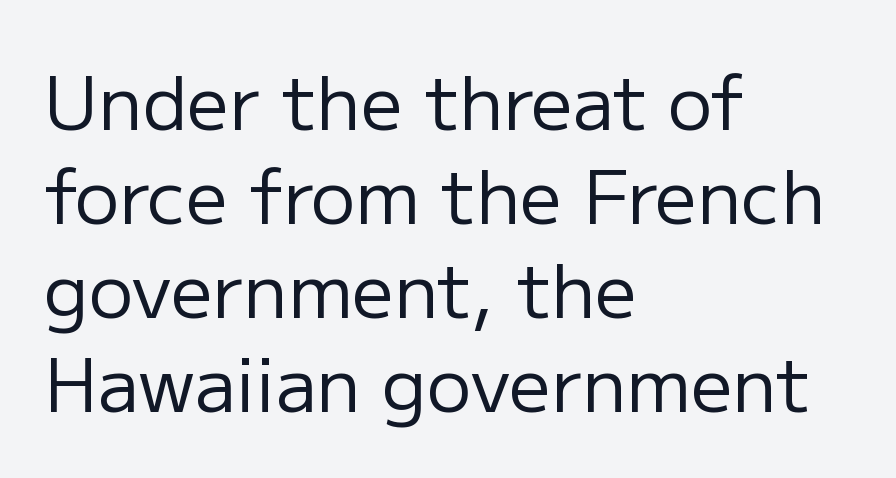
The tracking reads as untouched default to a designer's eye. Anything drawn beneath the words? Only blank space. In terms of posture, this sample is upright. Is this a fixed-width face? No — the glyphs have proportional, varying widths.
